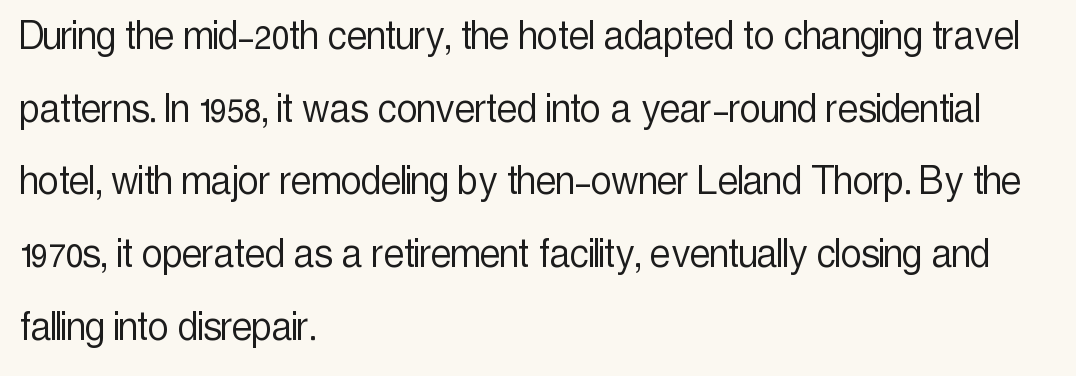
The image shows 46 px light, condensed sans-serif type, upright; set left-aligned, normal line spacing (1.58x), normal letter spacing, not underlined; a medium x-height.
